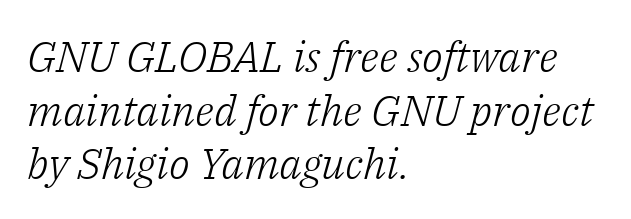
Q: Is the text bold? A: No.
Q: Is the text italic (slanted)? A: Yes, it leans right by about 14 degrees.
Q: Is the typeface a serif or a sans-serif typeface? A: Serif.
Q: Is the text underlined? A: No.
Q: How is the paragraph aligned? A: Left-aligned.
Q: Is the spacing between letters normal or unusually wide? A: Normal.
Q: Is the spacing between lines tight, normal or loose? A: Normal.
Q: Width (condensed, normal, or wide)? A: Normal.
Q: Stroke contrast? A: Low.
Q: x-height? A: Medium.
Q: Monospaced? A: No.
